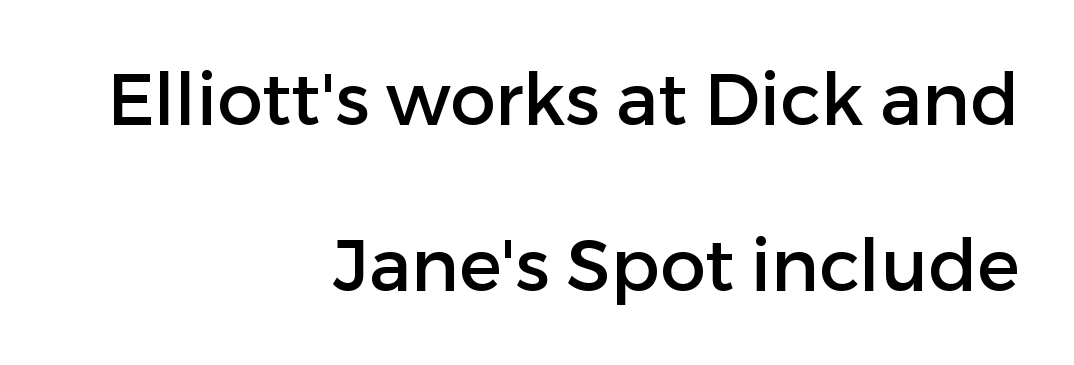
The image shows 72 px sans-serif type, upright; set right-aligned, loose line spacing (2.31x), normal letter spacing, not underlined; low stroke contrast and a medium x-height.
